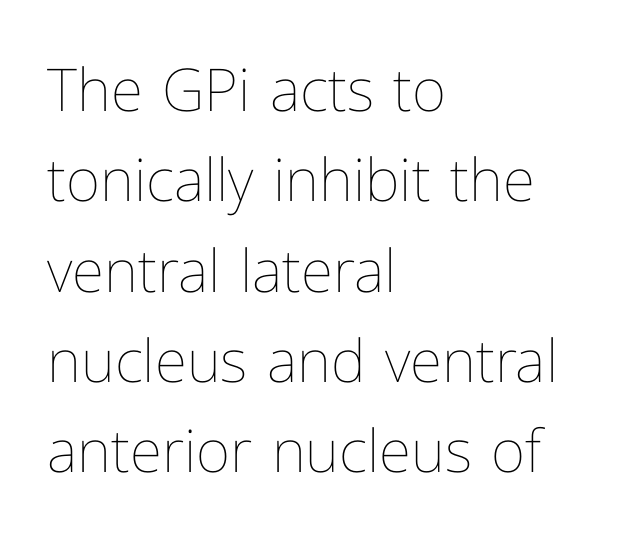
The image shows 59 px thin type, upright; set left-aligned, normal line spacing (1.53x), normal letter spacing, not underlined; low stroke contrast and a medium x-height.
